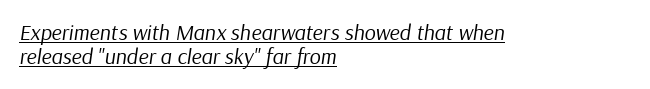
Horizontally, the lines are justified to the leading edge only. You can see a thin bar hugging the bottom of the glyphs. The lettering tilts uniformly, giving the passage an italic look. Each stroke keeps to a modest, everyday thickness or less.
